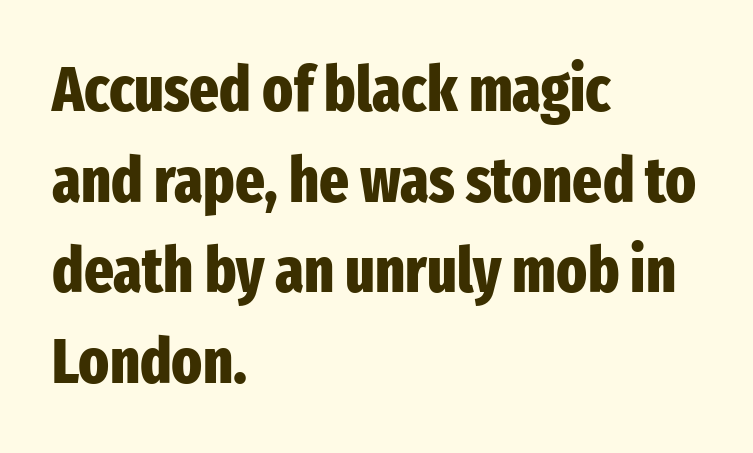
Q: Is the text bold? A: Yes.
Q: Is the text italic (slanted)? A: No, it is upright.
Q: Is the typeface a serif or a sans-serif typeface? A: Sans-serif.
Q: Is the text underlined? A: No.
Q: How is the paragraph aligned? A: Left-aligned.
Q: Is the spacing between letters normal or unusually wide? A: Normal.
Q: Is the spacing between lines tight, normal or loose? A: Normal.
Q: Width (condensed, normal, or wide)? A: Condensed.
Q: Stroke contrast? A: Low.
Q: x-height? A: Medium.
Q: Monospaced? A: No.
